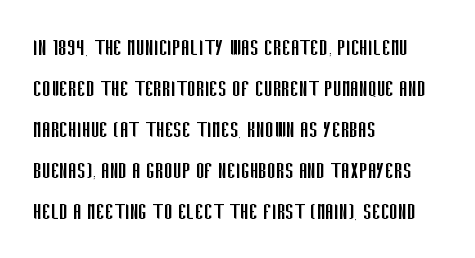
Q: Is the text bold? A: No.
Q: Is the text italic (slanted)? A: No, it is upright.
Q: Is the text underlined? A: No.
Q: How is the paragraph aligned? A: Left-aligned.
Q: Is the spacing between letters normal or unusually wide? A: Normal.
Q: Is the spacing between lines tight, normal or loose? A: Normal.
